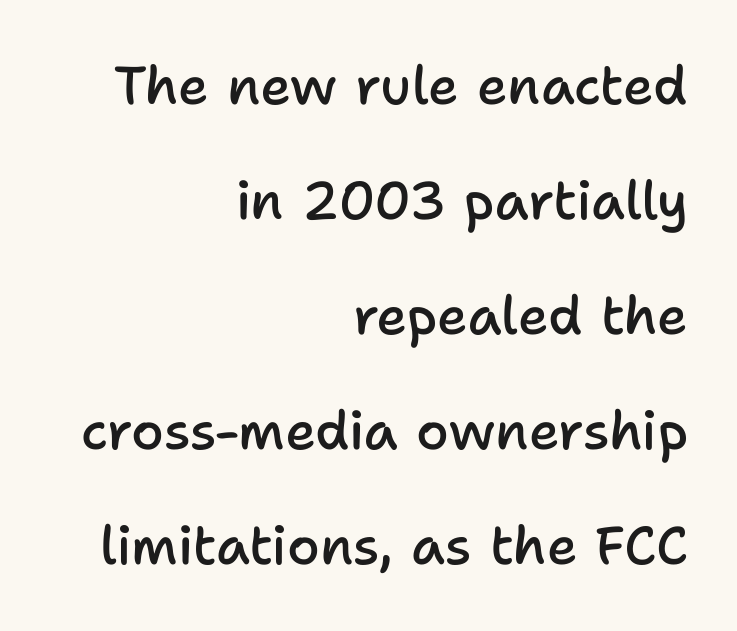
Q: Is the text bold? A: Semi-bold.
Q: Is the text italic (slanted)? A: No, it is upright.
Q: Is the typeface a serif or a sans-serif typeface? A: Sans-serif.
Q: Is the text underlined? A: No.
Q: How is the paragraph aligned? A: Right-aligned.
Q: Is the spacing between letters normal or unusually wide? A: Normal.
Q: Is the spacing between lines tight, normal or loose? A: Loose.
Q: Width (condensed, normal, or wide)? A: Normal.
Q: Stroke contrast? A: Low.
Q: x-height? A: Medium.
Q: Monospaced? A: No.
